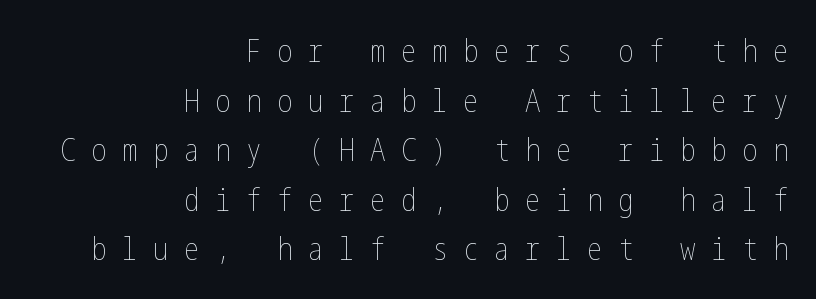
{"italic": "no", "bold": "no", "weight": "thin", "width": "condensed", "stroke_contrast": "low", "x_height": "medium", "underline": "no", "align": "right", "line_spacing": "normal", "line_spacing_ratio": 1.6, "letter_spacing": "wide", "letter_spacing_em": 0.5, "glyph_px": 31}
